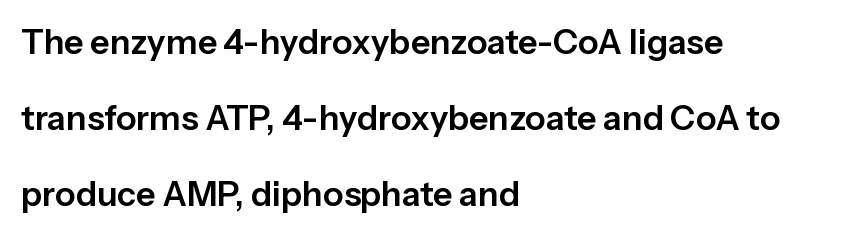
Q: Is the text italic (slanted)? A: No, it is upright.
Q: Is the typeface a serif or a sans-serif typeface? A: Sans-serif.
Q: Is the text underlined? A: No.
Q: How is the paragraph aligned? A: Left-aligned.
Q: Is the spacing between letters normal or unusually wide? A: Normal.
Q: Is the spacing between lines tight, normal or loose? A: Loose.
Q: Width (condensed, normal, or wide)? A: Normal.
Q: Stroke contrast? A: Low.
Q: x-height? A: Medium.
Q: Monospaced? A: No.
